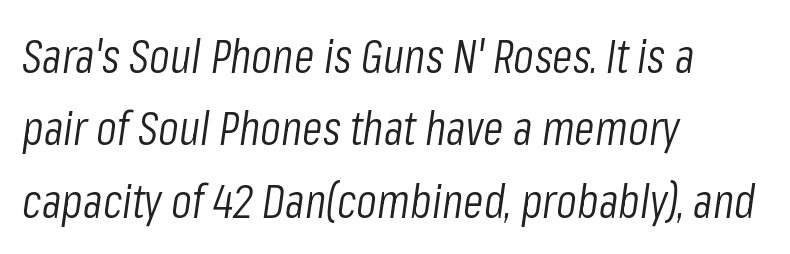
Q: Is the text bold? A: No.
Q: Is the text italic (slanted)? A: Yes, it leans right by about 8 degrees.
Q: Is the text underlined? A: No.
Q: How is the paragraph aligned? A: Left-aligned.
Q: Is the spacing between letters normal or unusually wide? A: Normal.
Q: Is the spacing between lines tight, normal or loose? A: Normal.
Q: Width (condensed, normal, or wide)? A: Condensed.
Q: Stroke contrast? A: Low.
Q: x-height? A: Medium.
Q: Monospaced? A: No.
